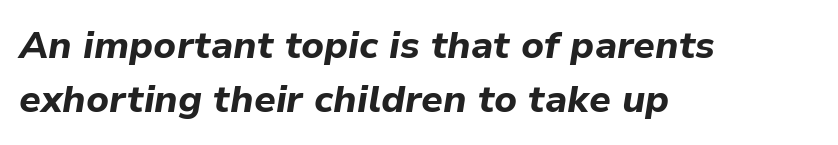
The image shows 38 px bold type, italic (leaning right); set left-aligned, normal line spacing (1.41x), normal letter spacing, not underlined; low stroke contrast and a medium x-height.
